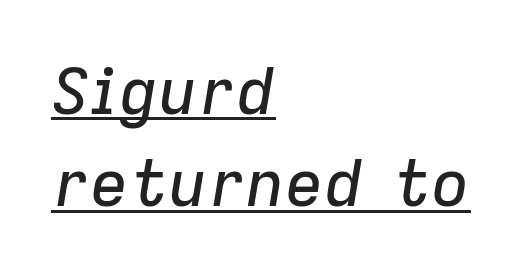
Q: Is the text italic (slanted)? A: Yes, it leans right by about 9 degrees.
Q: Is the text underlined? A: Yes.
Q: How is the paragraph aligned? A: Left-aligned.
Q: Is the spacing between letters normal or unusually wide? A: Normal.
Q: Is the spacing between lines tight, normal or loose? A: Normal.
Q: Width (condensed, normal, or wide)? A: Normal.
Q: Stroke contrast? A: Low.
Q: x-height? A: Medium.
Q: Monospaced? A: No.
